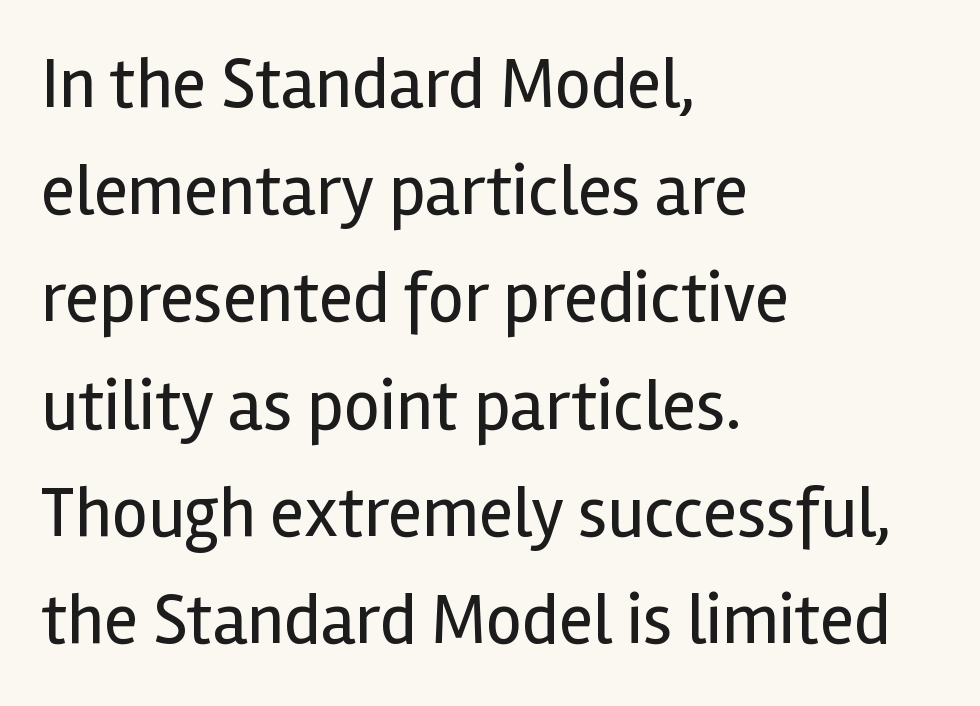
{"serif": "no", "italic": "no", "bold": "no", "weight": "regular", "width": "normal", "x_height": "medium", "monospaced": "no", "underline": "no", "align": "left", "line_spacing": "normal", "line_spacing_ratio": 1.51, "letter_spacing": "normal", "letter_spacing_em": 0.0, "glyph_px": 71}
